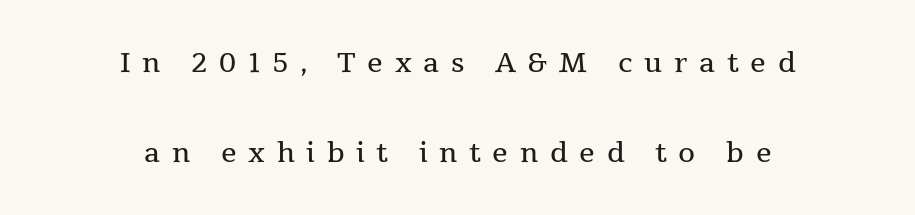
Style check: upright. The vertical gap from one line to the next is large. A typesetter would label this face a serif. Beneath every word, the page is bare.
